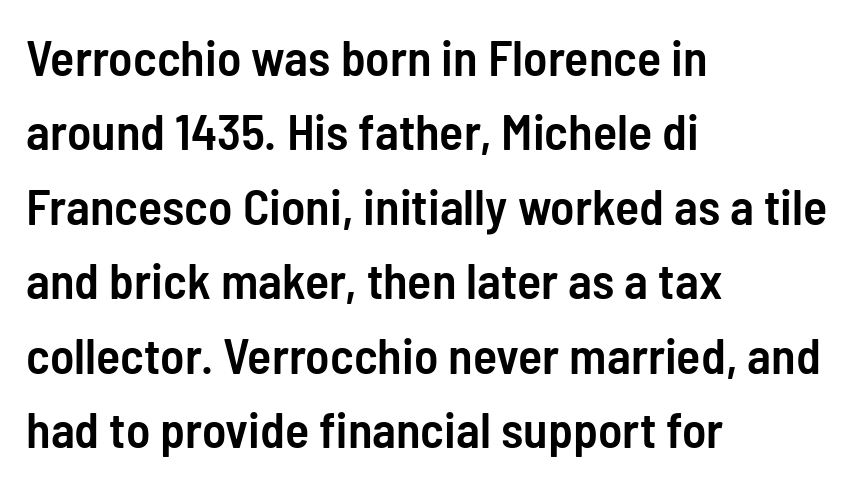
Q: Is the text bold? A: Semi-bold.
Q: Is the text italic (slanted)? A: No, it is upright.
Q: Is the typeface a serif or a sans-serif typeface? A: Sans-serif.
Q: Is the text underlined? A: No.
Q: How is the paragraph aligned? A: Left-aligned.
Q: Is the spacing between letters normal or unusually wide? A: Normal.
Q: Is the spacing between lines tight, normal or loose? A: Normal.
Q: Width (condensed, normal, or wide)? A: Condensed.
Q: Stroke contrast? A: Low.
Q: x-height? A: Medium.
Q: Monospaced? A: No.
